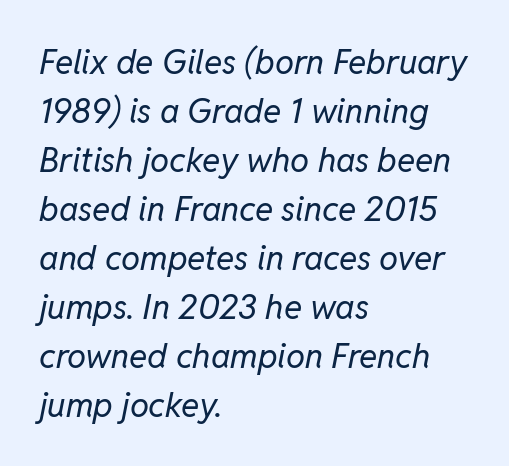
Short and long lines alike share a common starting point at left. Normally led — the rows are evenly, conventionally spaced. Caption: standard tracking, unaltered. The weight tops out at a normal text grade. A typesetter would call this proportional, since set widths differ per character. You can tell it's italic because the verticals aren't actually vertical.
